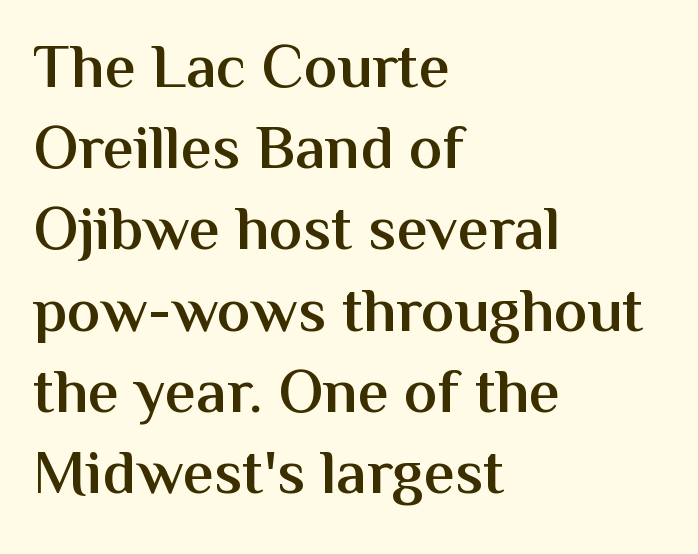
{"serif": "no", "italic": "no", "bold": "semi", "weight": "semibold", "width": "normal", "stroke_contrast": "medium", "x_height": "medium", "monospaced": "no", "underline": "no", "align": "left", "line_spacing": "normal", "line_spacing_ratio": 1.31, "letter_spacing": "normal", "letter_spacing_em": 0.0, "glyph_px": 62}
